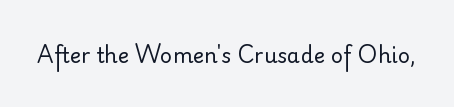
The passage shown is not underscored anywhere. The font's upright variant was chosen for this text. Stems here are at most as thick as an everyday book face. Observe the ordinary spacing: letters are neighbours, not strangers.
